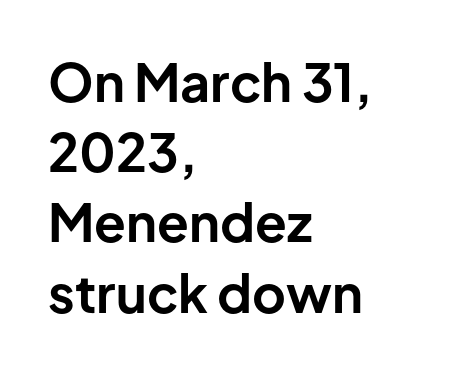
{"serif": "no", "italic": "no", "bold": "yes", "weight": "bold", "width": "normal", "stroke_contrast": "low", "x_height": "medium", "monospaced": "no", "underline": "no", "align": "left", "line_spacing": "normal", "line_spacing_ratio": 1.35, "letter_spacing": "normal", "letter_spacing_em": 0.0, "glyph_px": 52}
